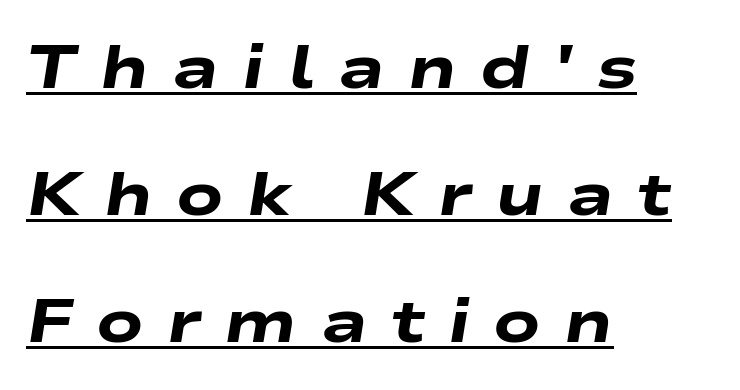
Q: Is the text bold? A: Yes.
Q: Is the text italic (slanted)? A: Yes, it leans right by about 9 degrees.
Q: Is the text underlined? A: Yes.
Q: How is the paragraph aligned? A: Left-aligned.
Q: Is the spacing between letters normal or unusually wide? A: Unusually wide.
Q: Is the spacing between lines tight, normal or loose? A: Loose.
Q: Width (condensed, normal, or wide)? A: Wide.
Q: Stroke contrast? A: Low.
Q: x-height? A: Medium.
Q: Monospaced? A: No.
